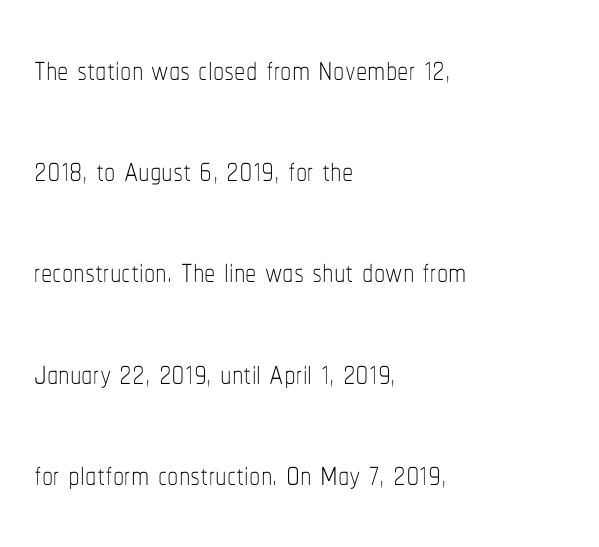
Does the leading feel generous? Absolutely, it's lavish. The passage is arranged the way most books set body copy — flush left. No extra tracking has been applied to these lines. Plain, unruled lines of type. Vertical strokes here are truly vertical.
